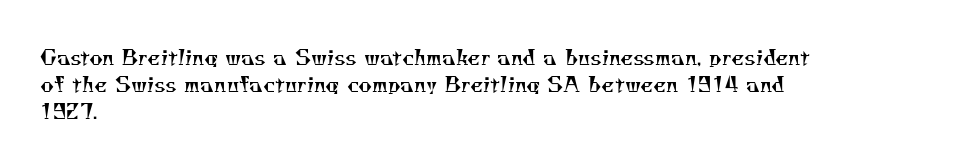
The image shows 21 px text type; set left-aligned, normal line spacing (1.29x), normal letter spacing, not underlined.
